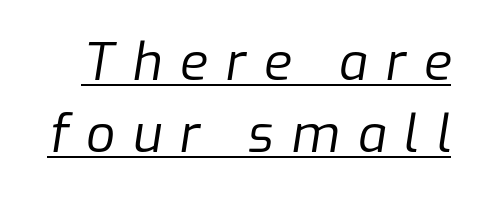
{"italic": "yes", "lean": "right", "slant_degrees": 9, "bold": "no", "weight": "regular", "width": "normal", "stroke_contrast": "low", "x_height": "medium", "monospaced": "no", "underline": "yes", "line_spacing": "normal", "line_spacing_ratio": 1.42, "letter_spacing": "wide", "letter_spacing_em": 0.35, "glyph_px": 51}
